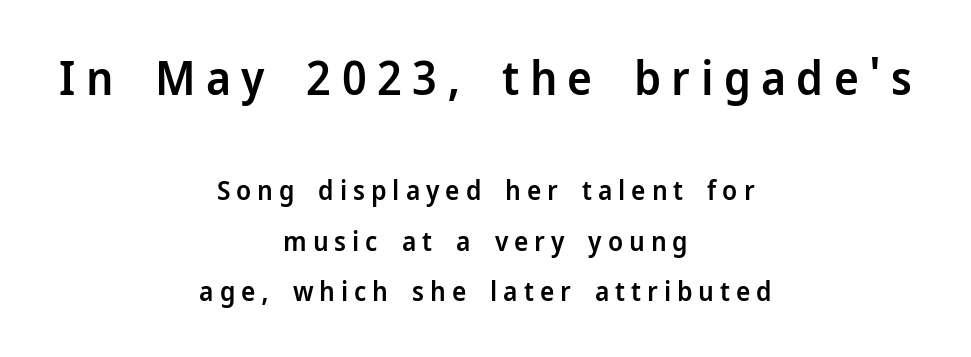
{"serif": "no", "italic": "no", "bold": "semi", "weight": "semibold", "width": "normal", "stroke_contrast": "low", "x_height": "medium", "monospaced": "no", "underline": "no", "align": "center", "line_spacing_ratio": 1.87, "letter_spacing": "wide", "letter_spacing_em": 0.22, "larger_block": "first", "size_ratio": 1.74, "glyph_px": 47}
